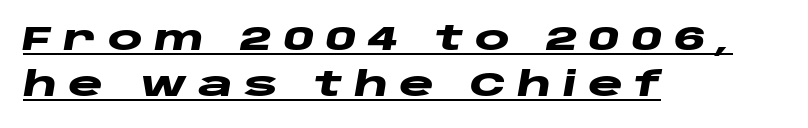
The image shows 33 px heavy, wide type, italic (leaning right); set left-aligned, normal line spacing (1.4x), unusually wide letter spacing (+0.34 em), underlined; low stroke contrast and a large x-height.
